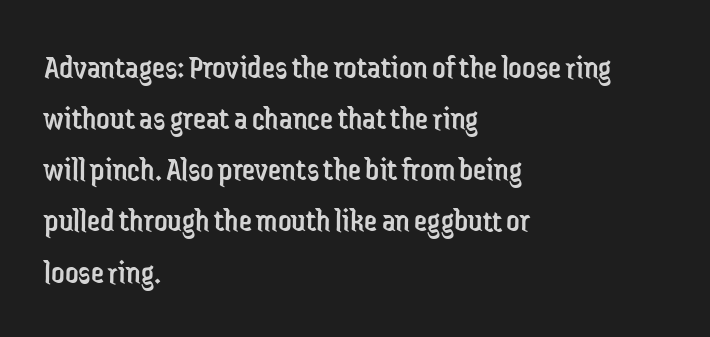
Q: Is the text bold? A: No.
Q: Is the text italic (slanted)? A: No, it is upright.
Q: Is the typeface a serif or a sans-serif typeface? A: Sans-serif.
Q: Is the text underlined? A: No.
Q: How is the paragraph aligned? A: Left-aligned.
Q: Is the spacing between letters normal or unusually wide? A: Normal.
Q: Is the spacing between lines tight, normal or loose? A: Normal.
Q: Width (condensed, normal, or wide)? A: Condensed.
Q: Stroke contrast? A: Low.
Q: x-height? A: Medium.
Q: Monospaced? A: No.
